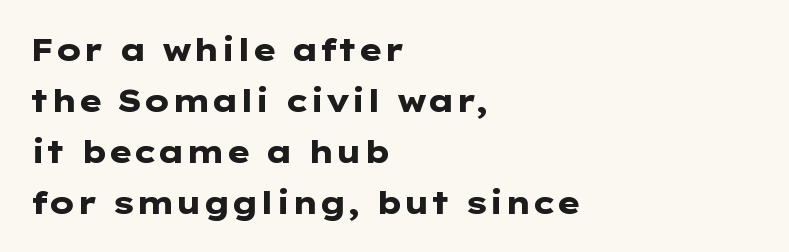
Q: Is the text bold? A: Yes.
Q: Is the text italic (slanted)? A: No, it is upright.
Q: Is the typeface a serif or a sans-serif typeface? A: Sans-serif.
Q: Is the text underlined? A: No.
Q: How is the paragraph aligned? A: Left-aligned.
Q: Is the spacing between letters normal or unusually wide? A: Normal.
Q: Is the spacing between lines tight, normal or loose? A: Normal.
Q: Width (condensed, normal, or wide)? A: Wide.
Q: Stroke contrast? A: Low.
Q: x-height? A: Medium.
Q: Monospaced? A: No.
